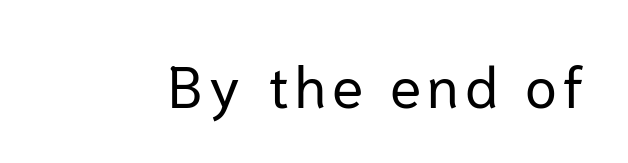
The image shows 58 px regular-weight sans-serif type, upright; set not underlined; low stroke contrast and a medium x-height.
